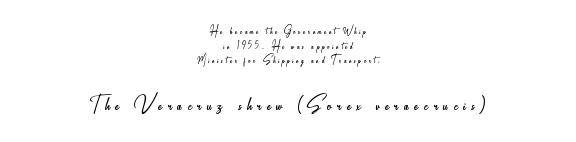
Q: Is the text bold? A: No.
Q: Is the text italic (slanted)? A: Yes.
Q: Is the typeface a serif or a sans-serif typeface? A: Sans-serif.
Q: Is the text underlined? A: No.
Q: How is the paragraph aligned? A: Centered.
Q: Is the spacing between letters normal or unusually wide? A: Unusually wide.
Q: Is the spacing between lines tight, normal or loose? A: Tight.
Q: Which block of text is set in a larger size, the first (top) or the second (bottom)? A: The second (bottom) one.
Q: Width (condensed, normal, or wide)? A: Condensed.
Q: Stroke contrast? A: Low.
Q: x-height? A: Small.
Q: Monospaced? A: No.
